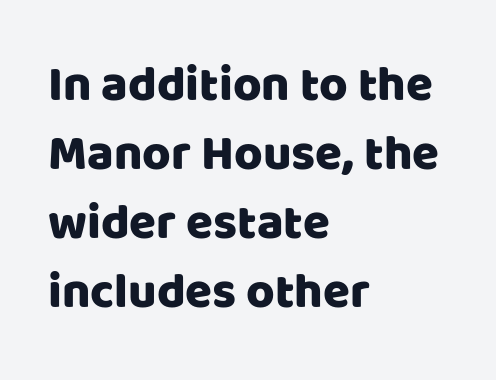
{"serif": "no", "italic": "no", "width": "normal", "stroke_contrast": "low", "x_height": "large", "monospaced": "no", "underline": "no", "align": "left", "line_spacing": "normal", "line_spacing_ratio": 1.41, "letter_spacing": "normal", "letter_spacing_em": 0.0, "glyph_px": 49}
